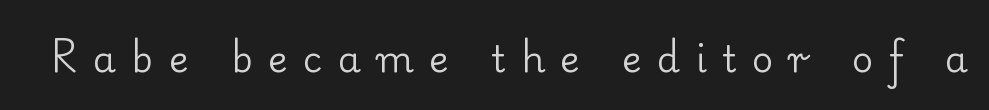
{"serif": "yes", "italic": "no", "bold": "no", "weight": "regular", "width": "normal", "stroke_contrast": "low", "x_height": "small", "monospaced": "no", "underline": "no", "letter_spacing": "wide", "letter_spacing_em": 0.42, "glyph_px": 37}
